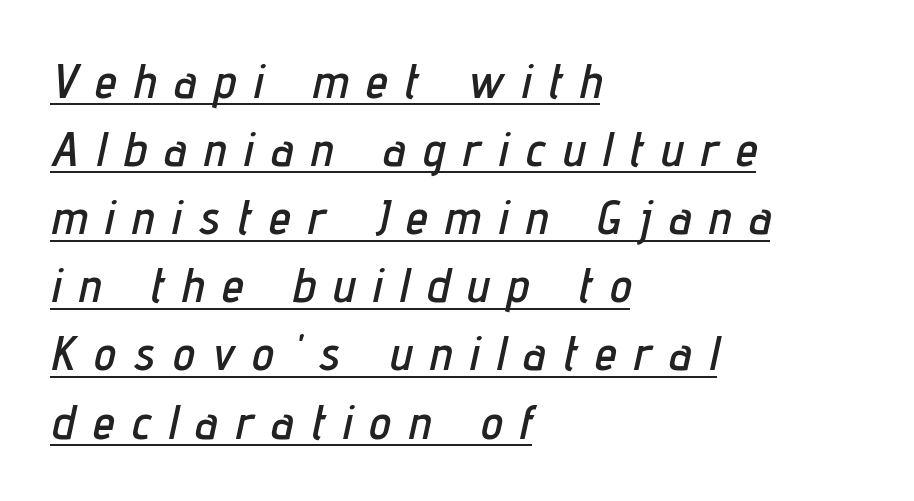
Italic? Definitely — the glyphs are oblique. A rule runs beneath these lines of type. Line starts are locked; line ends wander. Note the varied advance widths — an 'i' is clearly narrower than an 'm'. Leading matches the norm, producing a regular column.
